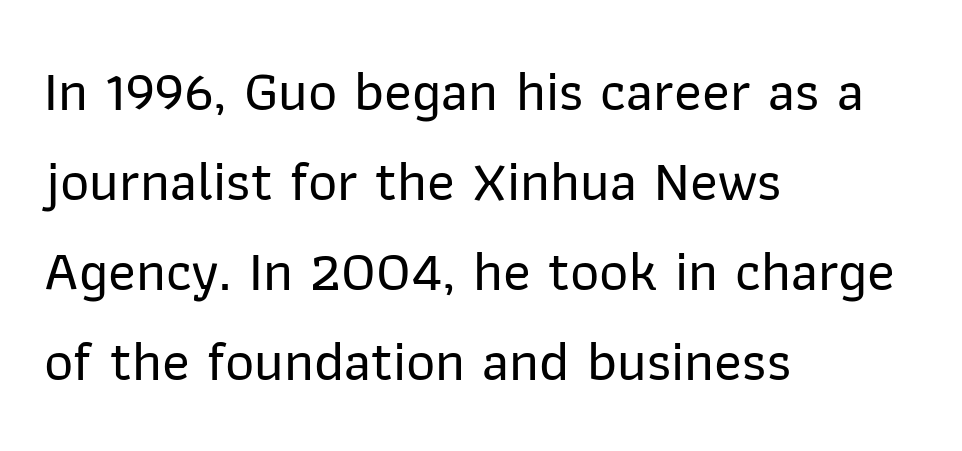
Q: Is the text italic (slanted)? A: No, it is upright.
Q: Is the typeface a serif or a sans-serif typeface? A: Sans-serif.
Q: Is the text underlined? A: No.
Q: How is the paragraph aligned? A: Left-aligned.
Q: Is the spacing between letters normal or unusually wide? A: Normal.
Q: Is the spacing between lines tight, normal or loose? A: Normal.
Q: Width (condensed, normal, or wide)? A: Normal.
Q: Stroke contrast? A: Low.
Q: x-height? A: Medium.
Q: Monospaced? A: No.
